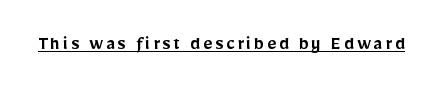
{"italic": "no", "bold": "semi", "underline": "yes", "glyph_px": 20}
